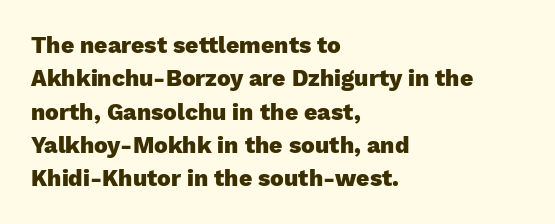
Every letter is thick-stroked: bold, no question. The space directly below the letters is spotless. How would I describe the line gaps? Plain and ordinary. A classic flush-left, rag-right setting is used for this passage. The specimen reads as upright at a glance.
